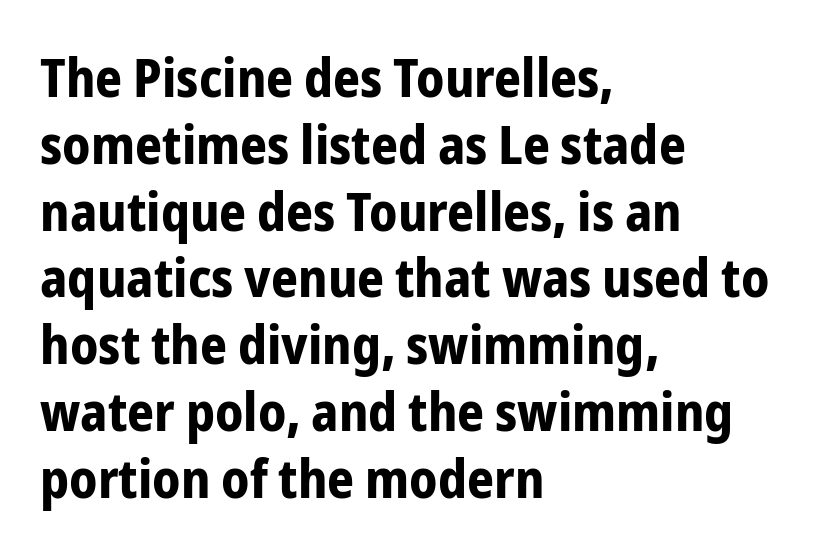
Q: Is the text bold? A: Yes.
Q: Is the text italic (slanted)? A: No, it is upright.
Q: Is the typeface a serif or a sans-serif typeface? A: Sans-serif.
Q: Is the text underlined? A: No.
Q: How is the paragraph aligned? A: Left-aligned.
Q: Is the spacing between letters normal or unusually wide? A: Normal.
Q: Is the spacing between lines tight, normal or loose? A: Normal.
Q: Width (condensed, normal, or wide)? A: Condensed.
Q: Stroke contrast? A: Low.
Q: x-height? A: Medium.
Q: Monospaced? A: No.
